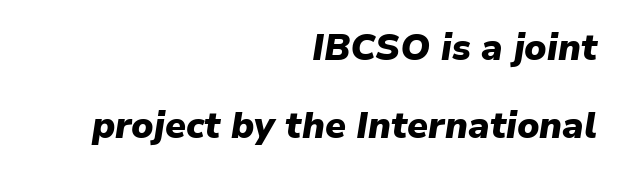
The image shows 37 px heavy type, italic (leaning right); set right-aligned, loose line spacing (2.11x), normal letter spacing, not underlined; low stroke contrast and a medium x-height.
